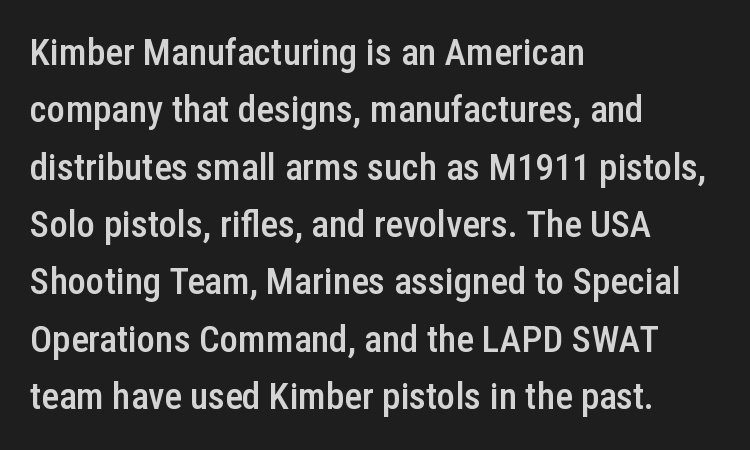
{"serif": "no", "italic": "no", "bold": "semi", "weight": "semibold", "width": "condensed", "stroke_contrast": "low", "x_height": "medium", "monospaced": "no", "underline": "no", "align": "left", "line_spacing": "normal", "line_spacing_ratio": 1.55, "letter_spacing": "normal", "letter_spacing_em": 0.0, "glyph_px": 37}
